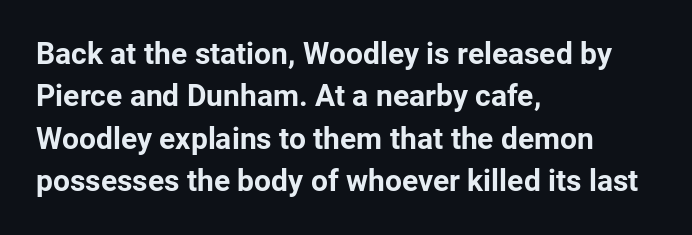
{"serif": "no", "italic": "no", "bold": "yes", "weight": "bold", "width": "normal", "stroke_contrast": "low", "x_height": "medium", "monospaced": "no", "underline": "no", "align": "left", "line_spacing": "normal", "line_spacing_ratio": 1.41, "letter_spacing": "normal", "letter_spacing_em": 0.0, "glyph_px": 30}
